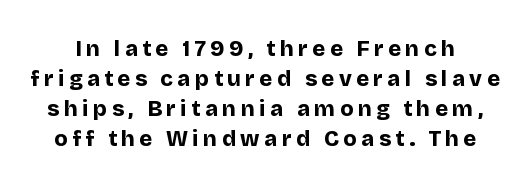
{"italic": "no", "bold": "yes", "underline": "no", "line_spacing": "normal", "line_spacing_ratio": 1.36, "letter_spacing": "wide", "letter_spacing_em": 0.2, "glyph_px": 22}
